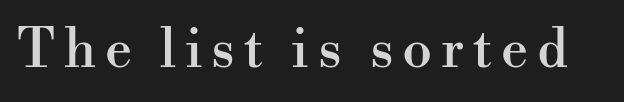
The image shows 54 px serif type, upright; set not underlined; high stroke contrast and a small x-height.
